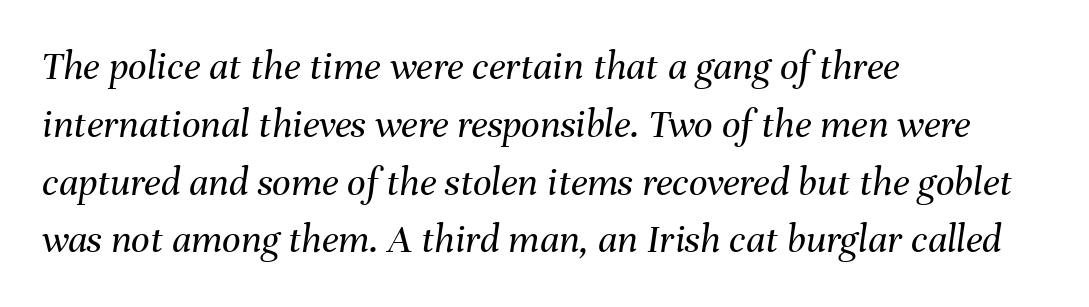
Q: Is the text bold? A: No.
Q: Is the text italic (slanted)? A: Yes, it leans right by about 8 degrees.
Q: Is the text underlined? A: No.
Q: How is the paragraph aligned? A: Left-aligned.
Q: Is the spacing between letters normal or unusually wide? A: Normal.
Q: Is the spacing between lines tight, normal or loose? A: Normal.
Q: Width (condensed, normal, or wide)? A: Normal.
Q: Stroke contrast? A: Medium.
Q: x-height? A: Medium.
Q: Monospaced? A: No.
